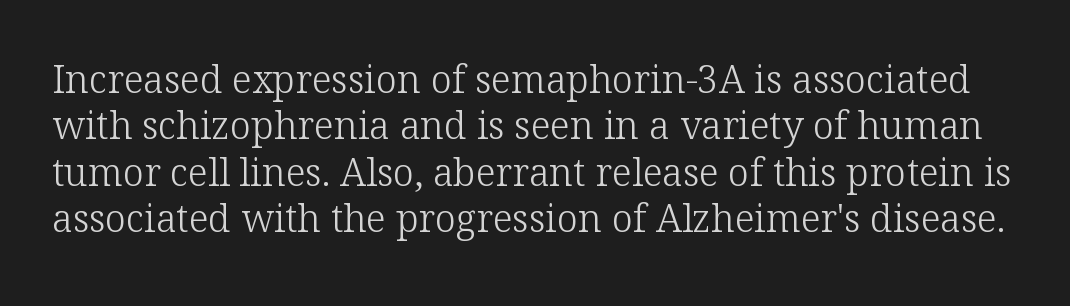
The letters stand upright; this is a roman face. The zone under the glyphs is completely vacant. Short note: letters normally spaced. These lines are rendered in a variable-pitch font.
